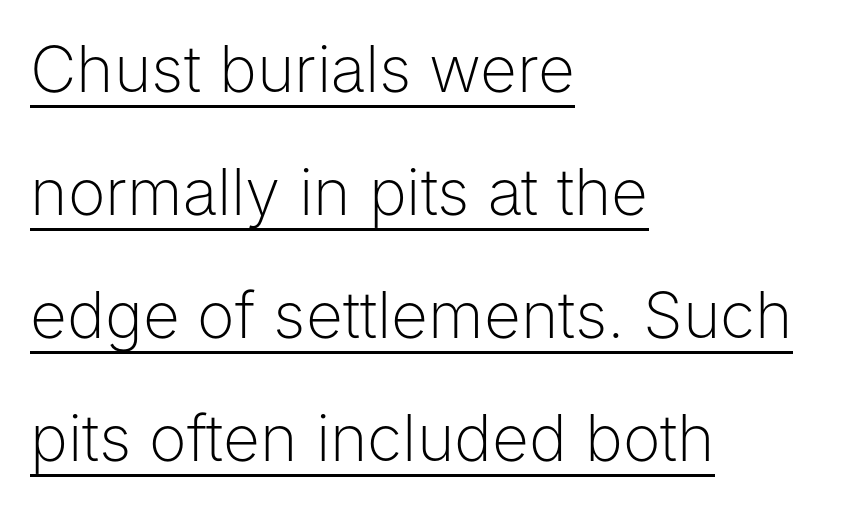
Look at the tracking — it's just the regular setting, nothing added. Ascenders rise straight up at ninety degrees. One-word summary of the alignment: left. Observe the absence of serifs on each vertical stroke in this sample.
